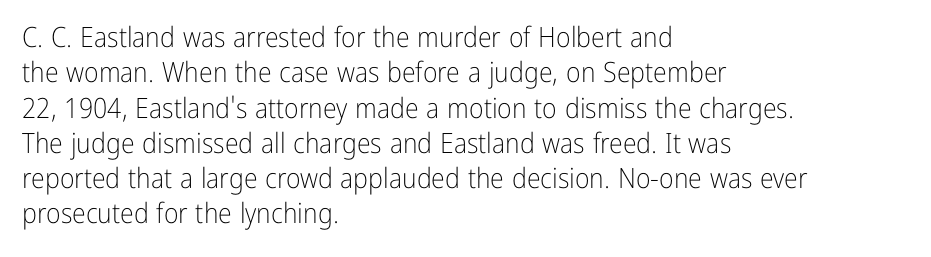
The image shows 28 px light, condensed sans-serif type, upright; set left-aligned, normal line spacing (1.26x), normal letter spacing, not underlined; low stroke contrast and a medium x-height.
